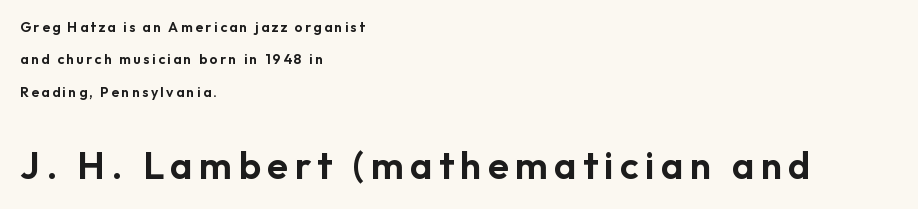
{"serif": "no", "italic": "no", "width": "normal", "stroke_contrast": "low", "x_height": "medium", "monospaced": "no", "underline": "no", "align": "left", "line_spacing": "loose", "line_spacing_ratio": 2.31, "larger_block": "second", "size_ratio": 2.71, "glyph_px": 38}
